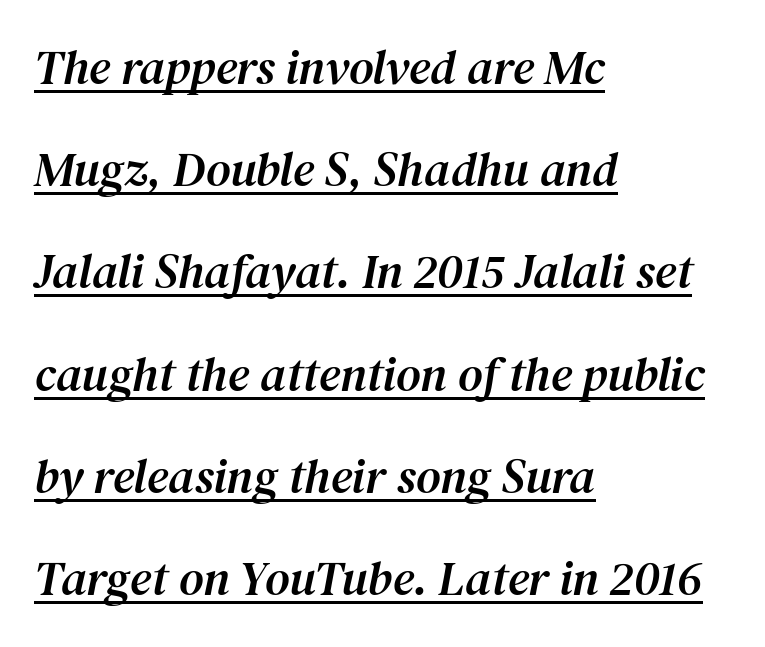
Q: Is the text italic (slanted)? A: Yes, it leans right by about 12 degrees.
Q: Is the typeface a serif or a sans-serif typeface? A: Serif.
Q: Is the text underlined? A: Yes.
Q: How is the paragraph aligned? A: Left-aligned.
Q: Is the spacing between letters normal or unusually wide? A: Normal.
Q: Is the spacing between lines tight, normal or loose? A: Loose.
Q: Width (condensed, normal, or wide)? A: Normal.
Q: Stroke contrast? A: Medium.
Q: x-height? A: Medium.
Q: Monospaced? A: No.
